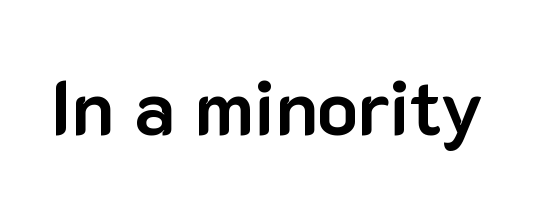
{"serif": "no", "italic": "no", "bold": "yes", "weight": "bold", "width": "normal", "stroke_contrast": "low", "x_height": "medium", "monospaced": "no", "underline": "no", "letter_spacing": "normal", "letter_spacing_em": 0.0, "glyph_px": 76}
